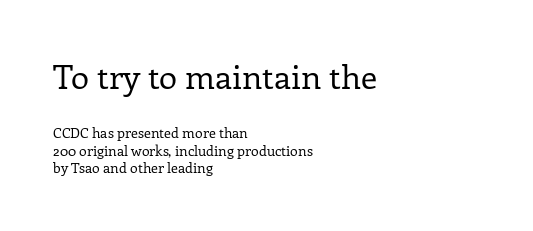
{"serif": "yes", "italic": "no", "bold": "no", "weight": "regular", "width": "normal", "stroke_contrast": "low", "x_height": "medium", "monospaced": "no", "underline": "no", "align": "left", "line_spacing": "normal", "line_spacing_ratio": 1.28, "letter_spacing": "normal", "letter_spacing_em": 0.0, "larger_block": "first", "size_ratio": 2.36, "glyph_px": 33}
